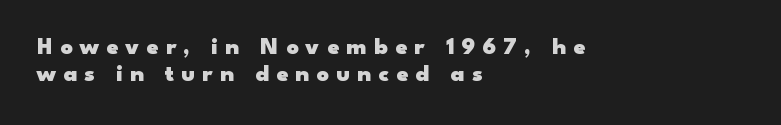
The image shows 24 px bold type, upright; set left-aligned, tight line spacing (1.13x), unusually wide letter spacing (+0.3 em), not underlined.
